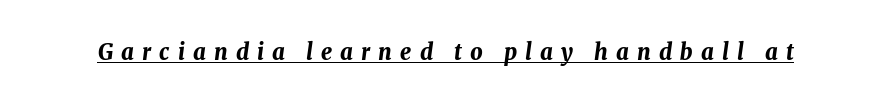
The image shows 22 px bold type, italic (leaning right); set unusually wide letter spacing (+0.37 em), underlined.
